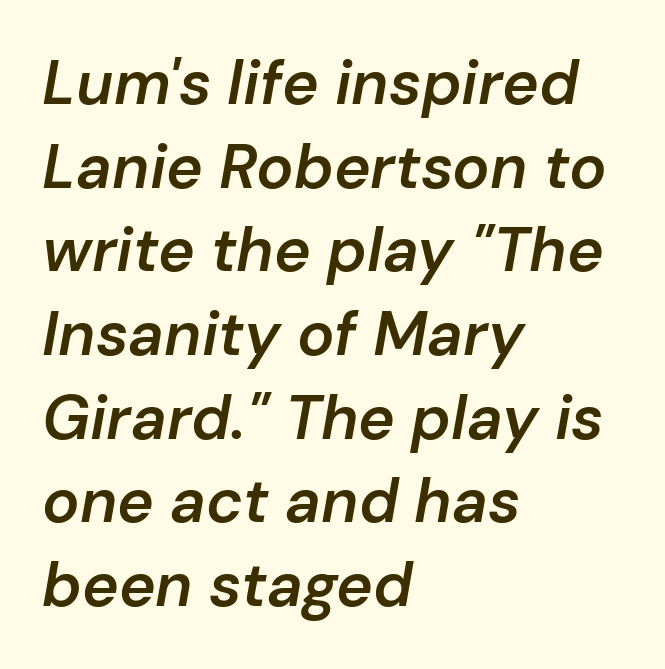
The image shows 62 px semibold type, italic (leaning right); set left-aligned, normal line spacing (1.35x), normal letter spacing, not underlined; low stroke contrast and a medium x-height.
